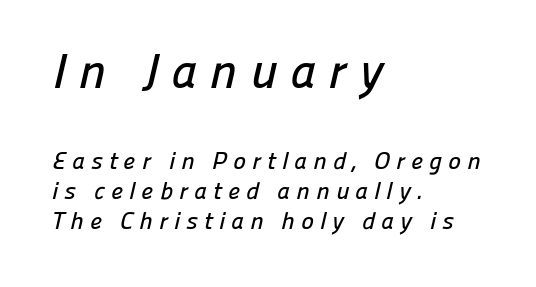
Vertical spacing — default. Horizontal alignment here is leftward, the default for most running prose. Which of the two is more prominent by size? The first, at the top. The passage shown has open, widely tracked lettering throughout. The glyphs in this specimen are sans serif. The string is rendered with underlining switched off.
